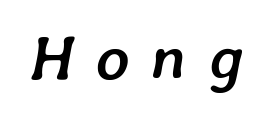
{"italic": "yes", "lean": "right", "slant_degrees": 7, "bold": "yes", "weight": "semibold", "width": "normal", "stroke_contrast": "low", "x_height": "medium", "monospaced": "no", "underline": "no", "letter_spacing": "wide", "letter_spacing_em": 0.34, "glyph_px": 64}
